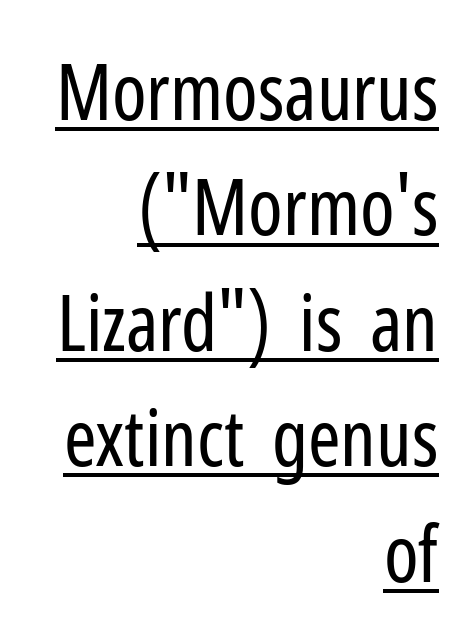
The image shows 78 px regular-weight, condensed sans-serif type, upright; set right-aligned, normal line spacing (1.48x), normal letter spacing, underlined; low stroke contrast and a medium x-height.
